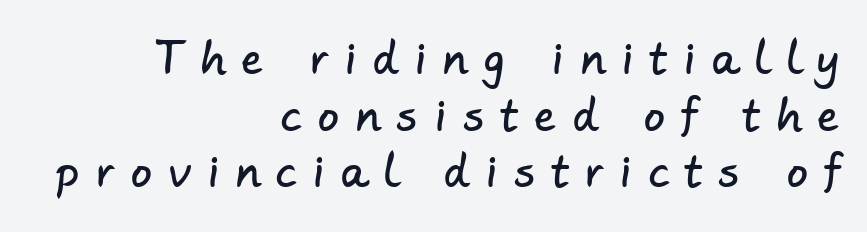
The image shows 42 px sans-serif type; set right-aligned, normal line spacing (1.35x), unusually wide letter spacing (+0.4 em), not underlined; low stroke contrast and a small x-height.
